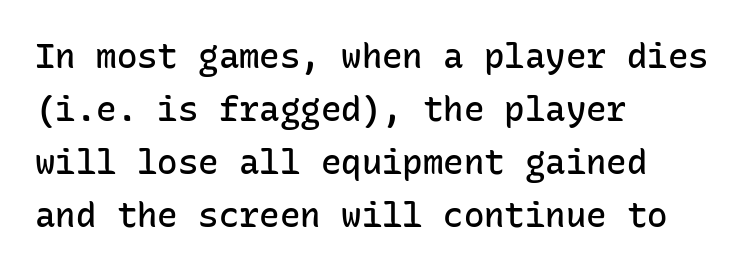
Q: Is the text bold? A: Semi-bold.
Q: Is the text italic (slanted)? A: No, it is upright.
Q: Is the typeface a serif or a sans-serif typeface? A: Sans-serif.
Q: Is the text underlined? A: No.
Q: How is the paragraph aligned? A: Left-aligned.
Q: Is the spacing between letters normal or unusually wide? A: Normal.
Q: Is the spacing between lines tight, normal or loose? A: Normal.
Q: Width (condensed, normal, or wide)? A: Normal.
Q: Stroke contrast? A: Low.
Q: x-height? A: Medium.
Q: Monospaced? A: Yes.
